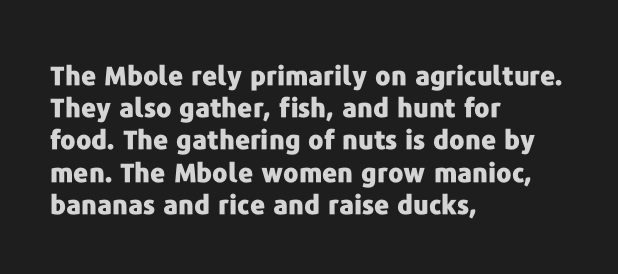
Q: Is the text bold? A: Yes.
Q: Is the text italic (slanted)? A: No, it is upright.
Q: Is the text underlined? A: No.
Q: How is the paragraph aligned? A: Left-aligned.
Q: Is the spacing between letters normal or unusually wide? A: Normal.
